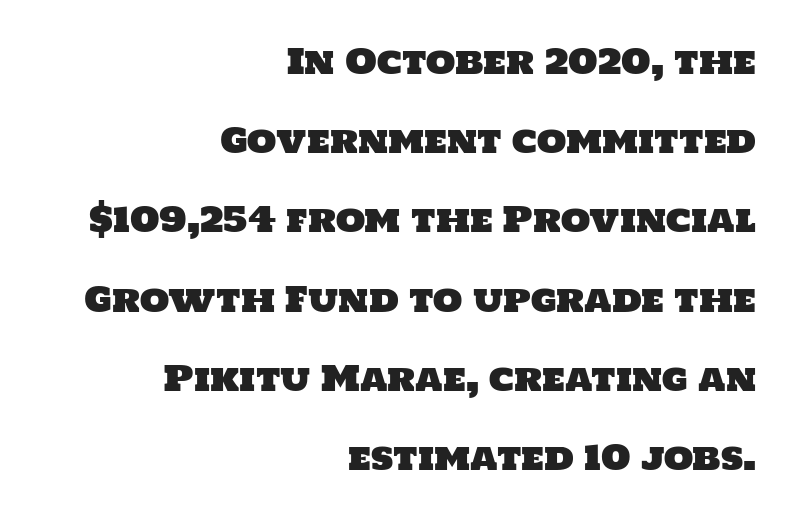
Leading: increased. The lines are quadded right. The designer went with a sans here, leaving each stem footless. Here the glyphs are tracked normally, forming tight word shapes. Here the designer chose a conventional face with non-uniform glyph widths. Check under the words: just untouched page.
